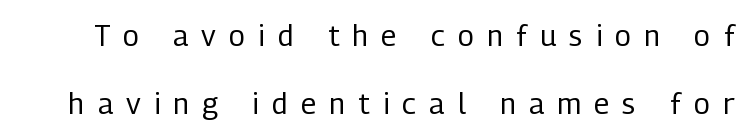
Q: Is the text bold? A: No.
Q: Is the text italic (slanted)? A: No, it is upright.
Q: Is the typeface a serif or a sans-serif typeface? A: Sans-serif.
Q: Is the text underlined? A: No.
Q: Is the spacing between letters normal or unusually wide? A: Unusually wide.
Q: Is the spacing between lines tight, normal or loose? A: Loose.
Q: Width (condensed, normal, or wide)? A: Condensed.
Q: Stroke contrast? A: Low.
Q: x-height? A: Medium.
Q: Monospaced? A: No.
